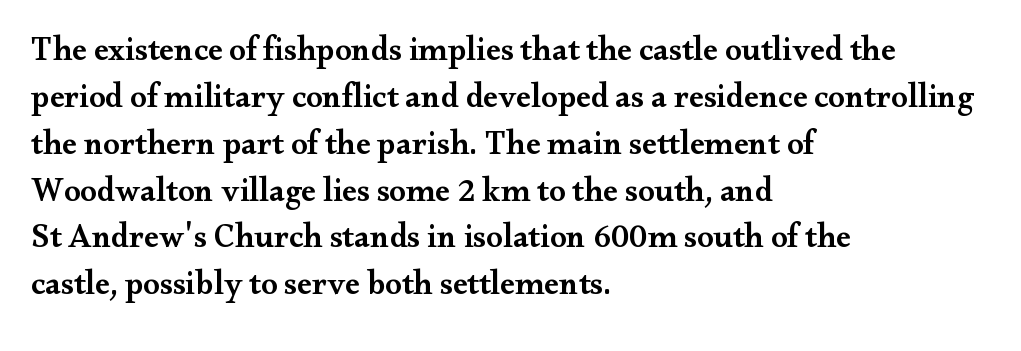
Q: Is the text bold? A: Semi-bold.
Q: Is the text italic (slanted)? A: No, it is upright.
Q: Is the typeface a serif or a sans-serif typeface? A: Serif.
Q: Is the text underlined? A: No.
Q: How is the paragraph aligned? A: Left-aligned.
Q: Is the spacing between letters normal or unusually wide? A: Normal.
Q: Is the spacing between lines tight, normal or loose? A: Normal.
Q: Width (condensed, normal, or wide)? A: Wide.
Q: Stroke contrast? A: Medium.
Q: x-height? A: Small.
Q: Monospaced? A: No.
